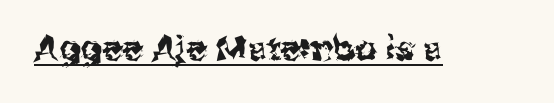
Q: Is the text italic (slanted)? A: No, it is upright.
Q: Is the typeface a serif or a sans-serif typeface? A: Sans-serif.
Q: Is the text underlined? A: Yes.
Q: Is the spacing between letters normal or unusually wide? A: Normal.
Q: Width (condensed, normal, or wide)? A: Normal.
Q: Stroke contrast? A: Medium.
Q: x-height? A: Medium.
Q: Monospaced? A: No.
